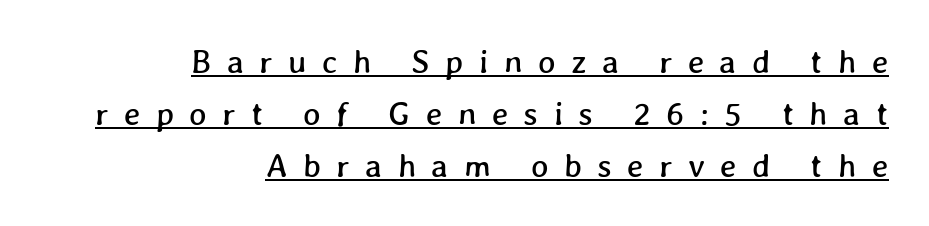
Q: Is the text underlined? A: Yes.
Q: How is the paragraph aligned? A: Right-aligned.
Q: Is the spacing between letters normal or unusually wide? A: Unusually wide.
Q: Is the spacing between lines tight, normal or loose? A: Normal.
Q: Width (condensed, normal, or wide)? A: Normal.
Q: Stroke contrast? A: Low.
Q: x-height? A: Medium.
Q: Monospaced? A: No.
